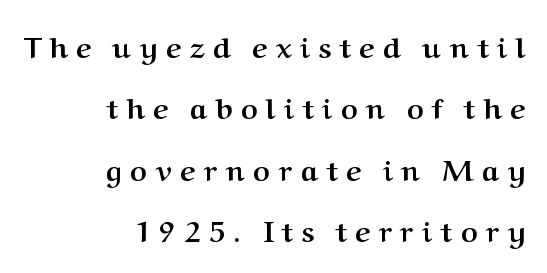
The image shows 29 px semibold serif type, upright; set right-aligned, loose line spacing (2.12x), unusually wide letter spacing (+0.3 em), not underlined; medium stroke contrast and a medium x-height.
